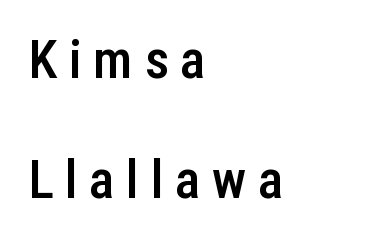
{"serif": "no", "italic": "no", "bold": "semi", "weight": "semibold", "width": "condensed", "stroke_contrast": "low", "x_height": "medium", "monospaced": "no", "underline": "no", "align": "left", "line_spacing": "loose", "line_spacing_ratio": 2.27, "letter_spacing": "wide", "letter_spacing_em": 0.22, "glyph_px": 53}
